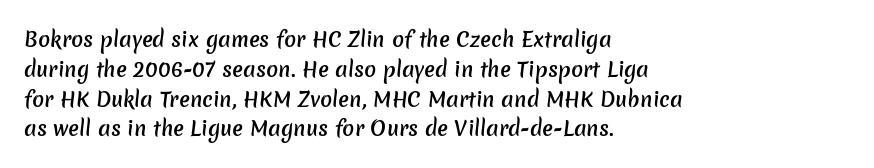
{"bold": "semi", "underline": "no", "align": "left", "line_spacing": "normal", "line_spacing_ratio": 1.49, "letter_spacing": "normal", "letter_spacing_em": 0.0, "glyph_px": 20}
